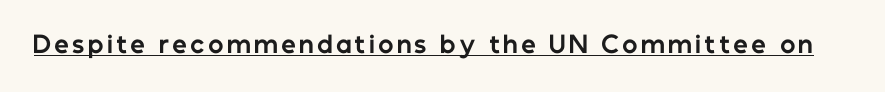
These characters rest on top of a visible drawn line. Caption: bold face, heavy strokes. No italicization has been applied; the sample stays upright.
